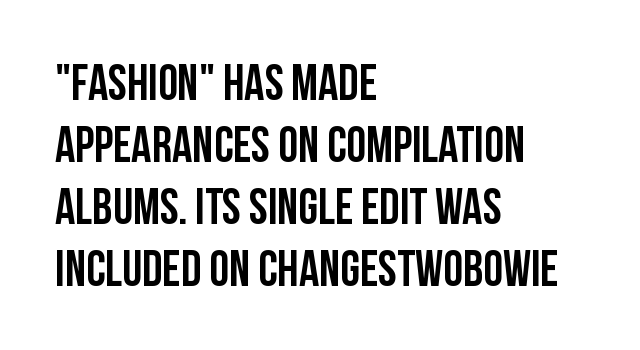
These lines keep a tight, regular rhythm from letter to letter. Are there feet on the stems? There aren't — it's a sans. The type sits square on the baseline with zero lean. Any mark beneath the type? The region is blank. Left-aligned paragraph, ragged on the right.
